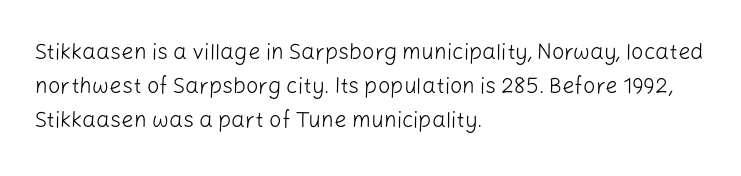
Q: Is the text bold? A: No.
Q: Is the text italic (slanted)? A: No, it is upright.
Q: Is the text underlined? A: No.
Q: How is the paragraph aligned? A: Left-aligned.
Q: Is the spacing between letters normal or unusually wide? A: Normal.
Q: Is the spacing between lines tight, normal or loose? A: Normal.
